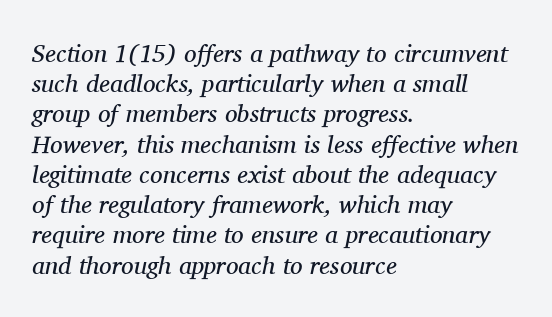
{"italic": "yes", "lean": "right", "slant_degrees": 11, "bold": "no", "underline": "no", "align": "left", "line_spacing_ratio": 1.21, "letter_spacing": "normal", "letter_spacing_em": 0.0, "glyph_px": 25}
